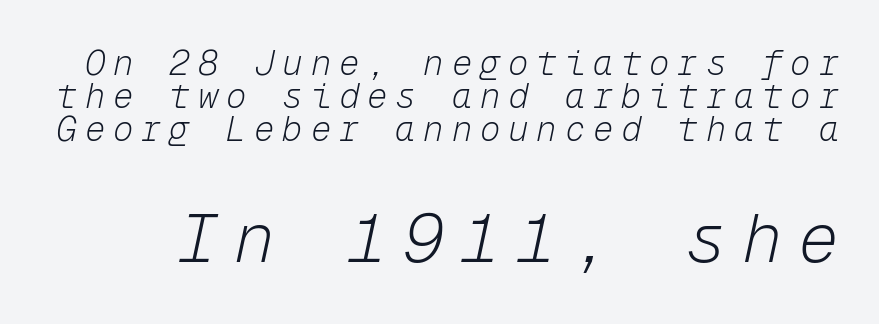
{"italic": "yes", "lean": "right", "slant_degrees": 12, "bold": "no", "weight": "light", "width": "normal", "stroke_contrast": "low", "x_height": "medium", "monospaced": "yes", "underline": "no", "line_spacing": "tight", "line_spacing_ratio": 0.97, "letter_spacing": "wide", "letter_spacing_em": 0.23, "larger_block": "second", "size_ratio": 2.0, "glyph_px": 68}
